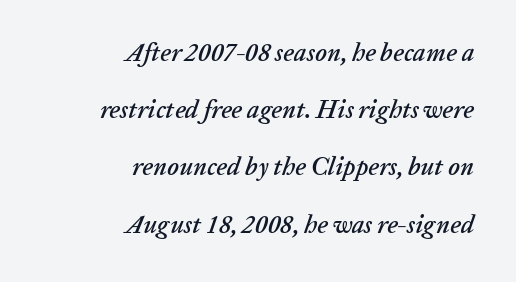
{"italic": "yes", "lean": "right", "slant_degrees": 20, "underline": "no", "align": "right", "line_spacing": "loose", "line_spacing_ratio": 2.29, "letter_spacing": "normal", "letter_spacing_em": 0.0, "glyph_px": 25}
